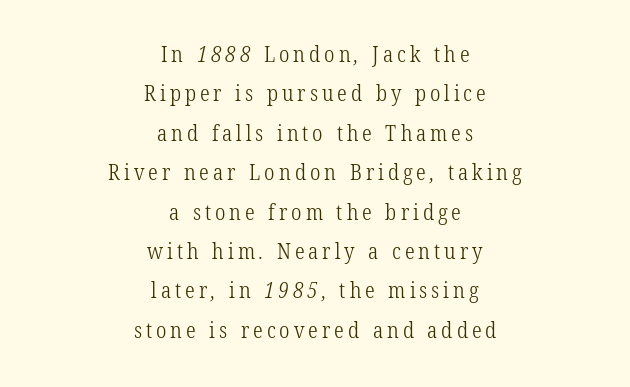
Neither beginnings nor endings align; midpoints do. A clean baseline with only descenders dipping below it. A light-to-regular cut is what we see here.
